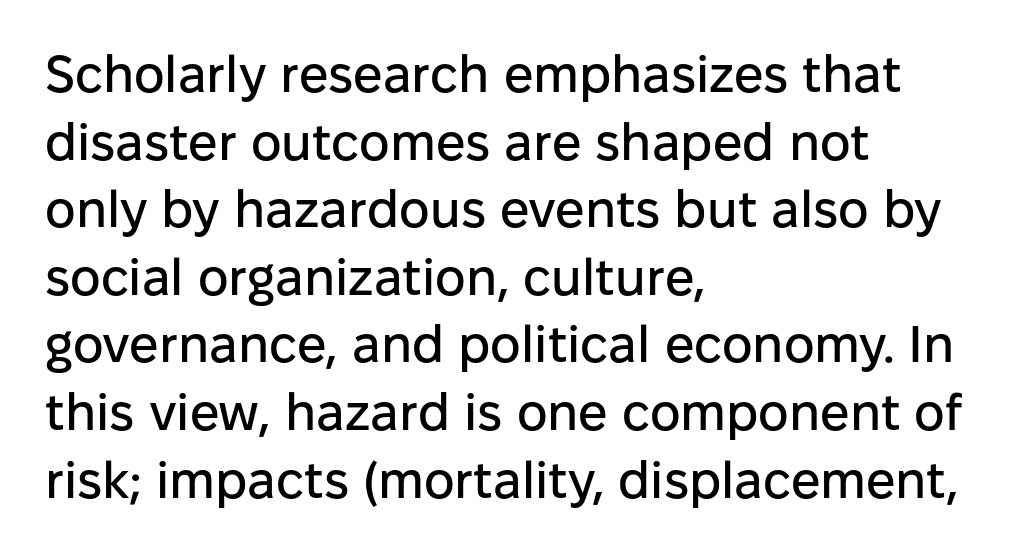
The passage shown is typed in a proportional face where columns would drift. Vertically, the passage feels balanced, rows spaced as you'd expect. The text block is weighted toward the left margin, trailing off unevenly rightward. These lines are composed in type without serifs. Standard letterfit; no display-style spreading of the glyphs. Quick note: not italic, upright.
